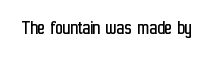
{"italic": "no", "bold": "no", "underline": "no", "letter_spacing": "normal", "letter_spacing_em": 0.0, "glyph_px": 20}
